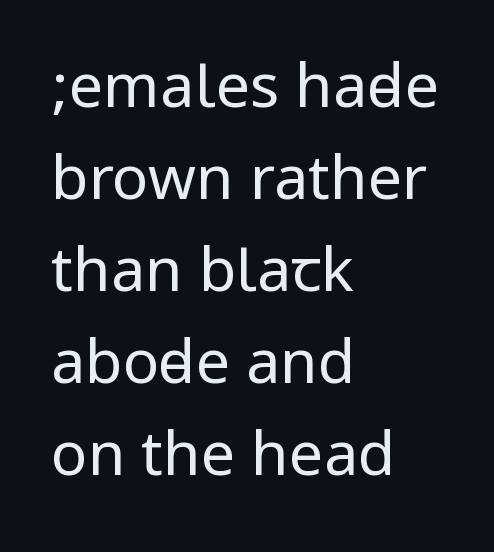
The image shows 61 px regular-weight, condensed sans-serif type, upright; set left-aligned, normal line spacing (1.51x), normal letter spacing, not underlined; low stroke contrast.
